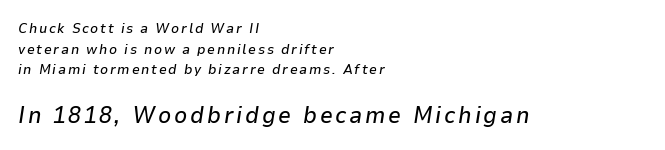
The image shows 23 px text type, italic (leaning right); set left-aligned, normal line spacing (1.48x), not underlined; the second (bottom) block is 1.64x larger.
